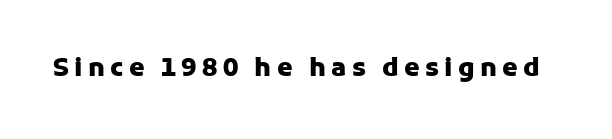
The image shows 25 px bold type, upright; set unusually wide letter spacing (+0.21 em), not underlined.
